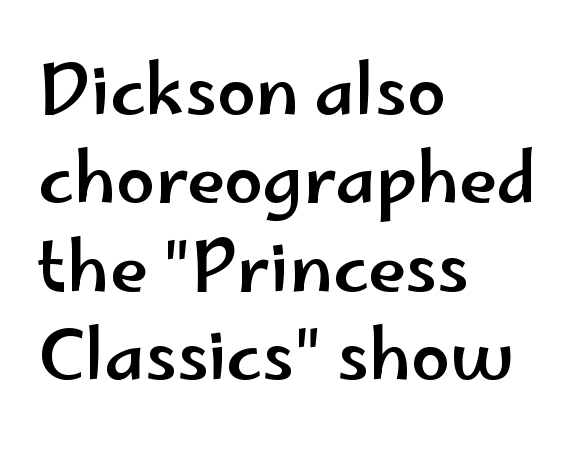
{"serif": "no", "italic": "no", "width": "wide", "stroke_contrast": "low", "x_height": "small", "monospaced": "no", "underline": "no", "align": "left", "line_spacing": "normal", "line_spacing_ratio": 1.28, "letter_spacing": "normal", "letter_spacing_em": 0.0, "glyph_px": 69}
